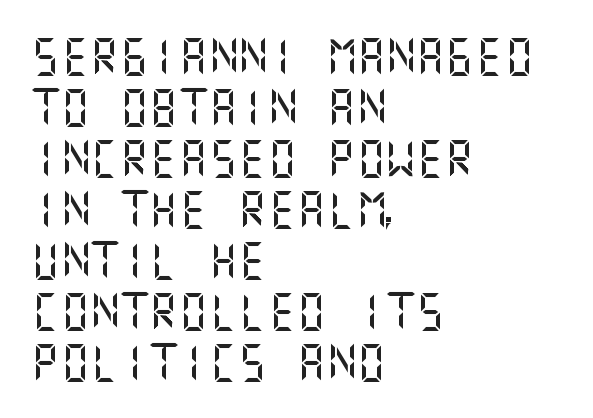
The image shows 37 px sans-serif type, upright; set left-aligned, normal line spacing (1.38x), normal letter spacing, not underlined; medium stroke contrast and a large x-height.
